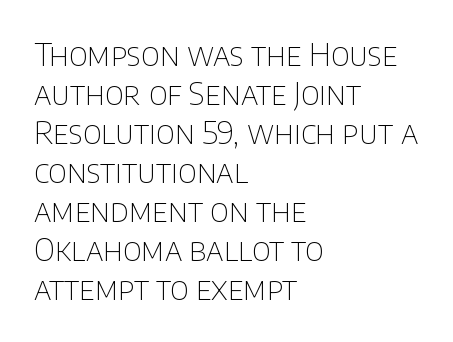
{"serif": "no", "italic": "no", "bold": "no", "weight": "thin", "width": "normal", "stroke_contrast": "low", "x_height": "large", "monospaced": "no", "underline": "no", "align": "left", "line_spacing": "normal", "line_spacing_ratio": 1.26, "letter_spacing": "normal", "letter_spacing_em": 0.0, "glyph_px": 31}
